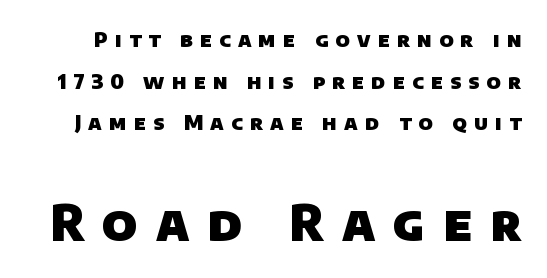
Inter-character spacing is expanded well beyond the font's built-in metrics. Does the type have serifs? No, each stem ends abruptly. The designer dialed line spacing up above the default. The glyphs are unaccompanied by any horizontal stroke below them. The block sitting lower on the canvas is the one with enlarged characters. The face used here has the dense, thick strokes of a bold.
